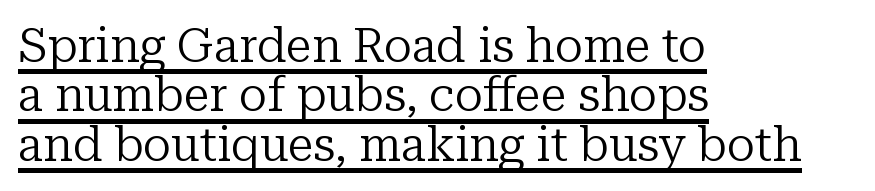
{"serif": "yes", "italic": "no", "bold": "no", "weight": "regular", "width": "normal", "stroke_contrast": "low", "x_height": "medium", "monospaced": "no", "underline": "yes", "align": "left", "line_spacing": "tight", "line_spacing_ratio": 1.05, "letter_spacing": "normal", "letter_spacing_em": 0.0, "glyph_px": 47}
